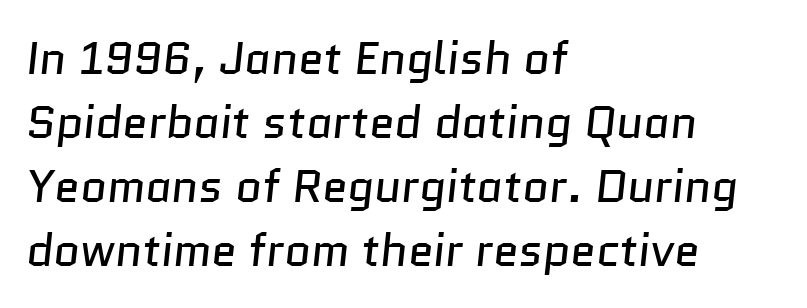
The image shows 46 px regular-weight sans-serif type; set left-aligned, normal line spacing (1.39x), normal letter spacing, not underlined; low stroke contrast and a medium x-height.
